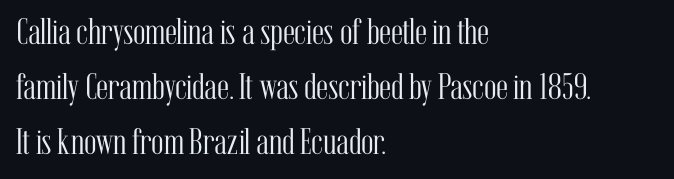
{"serif": "yes", "italic": "no", "bold": "no", "weight": "light", "width": "condensed", "stroke_contrast": "medium", "x_height": "medium", "monospaced": "no", "underline": "no", "align": "left", "line_spacing": "normal", "line_spacing_ratio": 1.49, "letter_spacing": "normal", "letter_spacing_em": 0.0, "glyph_px": 37}
